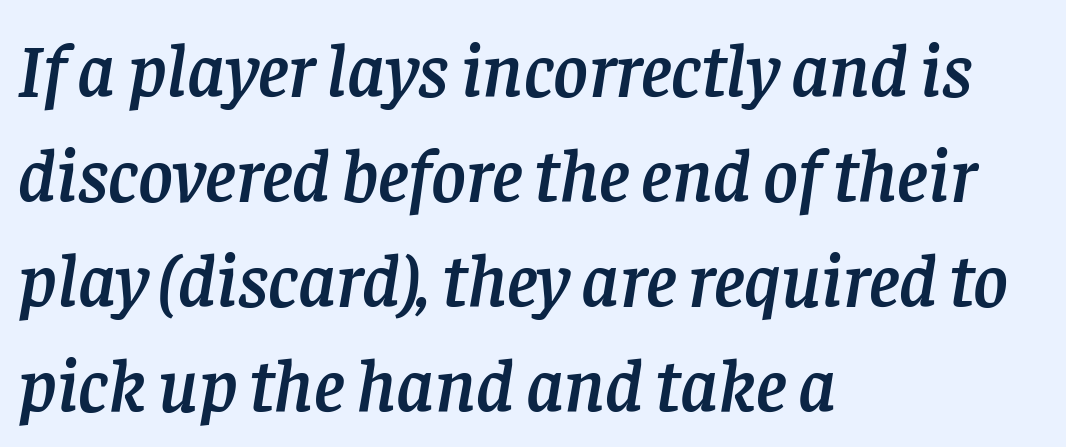
Q: Is the text italic (slanted)? A: Yes, it leans right by about 8 degrees.
Q: Is the typeface a serif or a sans-serif typeface? A: Serif.
Q: Is the text underlined? A: No.
Q: How is the paragraph aligned? A: Left-aligned.
Q: Is the spacing between letters normal or unusually wide? A: Normal.
Q: Is the spacing between lines tight, normal or loose? A: Normal.
Q: Width (condensed, normal, or wide)? A: Normal.
Q: Stroke contrast? A: Low.
Q: x-height? A: Large.
Q: Monospaced? A: No.
